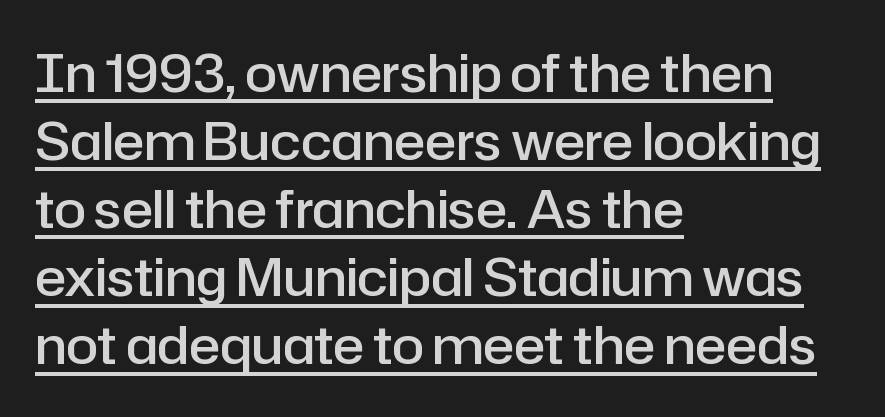
{"serif": "no", "italic": "no", "bold": "semi", "weight": "semibold", "width": "normal", "stroke_contrast": "low", "x_height": "medium", "monospaced": "no", "underline": "yes", "align": "left", "line_spacing": "normal", "line_spacing_ratio": 1.31, "letter_spacing": "normal", "letter_spacing_em": 0.0, "glyph_px": 52}
